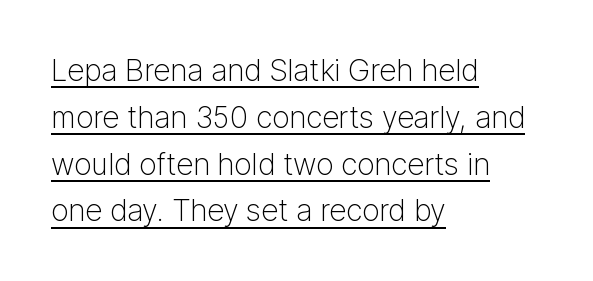
Are there feet on the stems? There aren't — it's a sans. Stroke mass is kept to a normal reading level or below. Glyph-to-glyph distance matches everyday printed text. Rows of type keep a routine distance in the vertical direction. The lines in this sample share a left origin and differ only in where they stop.
